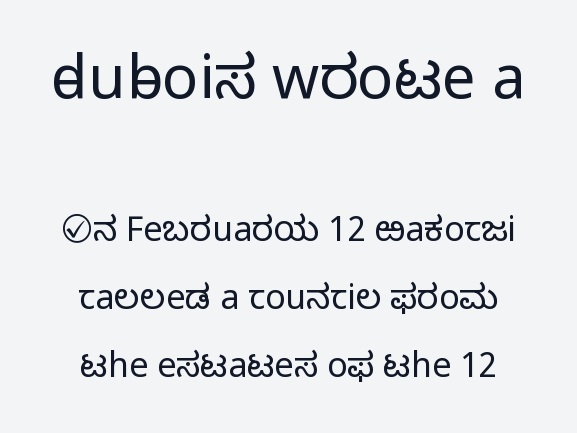
The image shows 60 px light sans-serif type, upright; set loose line spacing (1.99x), normal letter spacing, not underlined; the first (top) block is 1.76x larger; low stroke contrast and a medium x-height.
